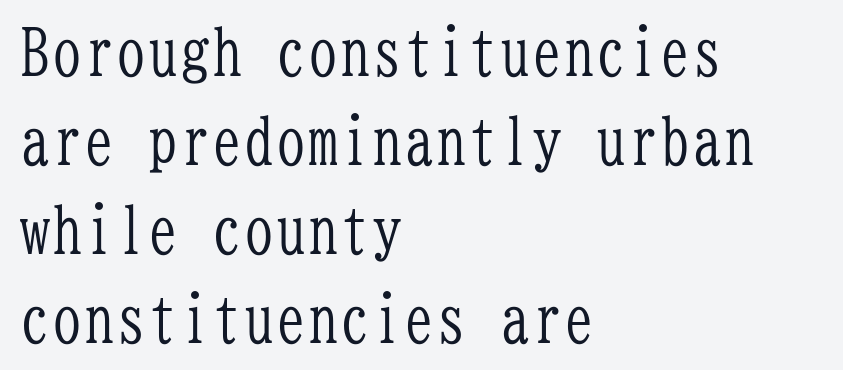
{"serif": "yes", "italic": "no", "bold": "no", "weight": "light", "width": "condensed", "stroke_contrast": "low", "x_height": "medium", "monospaced": "yes", "underline": "no", "align": "left", "line_spacing": "normal", "line_spacing_ratio": 1.39, "letter_spacing": "normal", "letter_spacing_em": 0.0, "glyph_px": 64}
